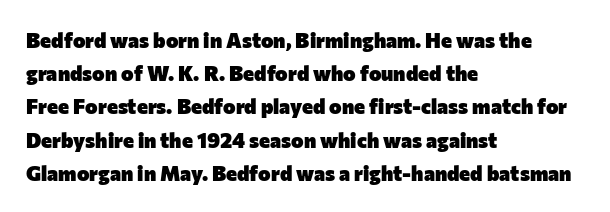
The image shows 21 px bold type, upright; set left-aligned, normal line spacing (1.58x), normal letter spacing, not underlined.
